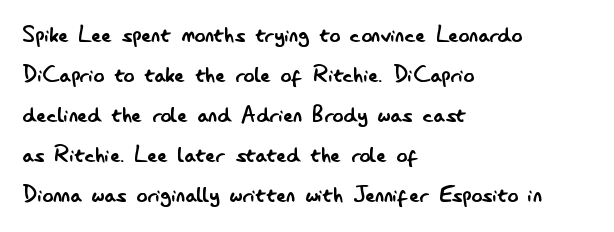
Q: Is the text bold? A: No.
Q: Is the text italic (slanted)? A: No, it is upright.
Q: Is the text underlined? A: No.
Q: How is the paragraph aligned? A: Left-aligned.
Q: Is the spacing between letters normal or unusually wide? A: Normal.
Q: Is the spacing between lines tight, normal or loose? A: Normal.
